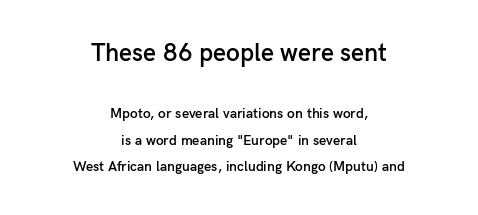
{"italic": "no", "bold": "semi", "underline": "no", "align": "center", "line_spacing_ratio": 1.89, "letter_spacing": "normal", "letter_spacing_em": 0.0, "larger_block": "first", "size_ratio": 1.79, "glyph_px": 25}
